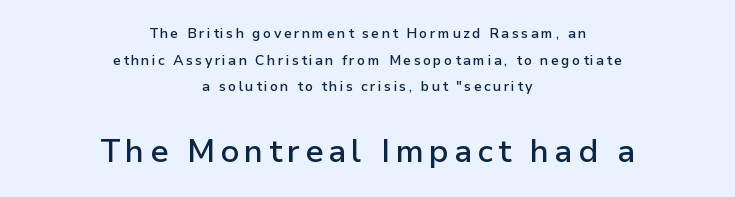
Q: Is the text bold? A: Semi-bold.
Q: Is the text italic (slanted)? A: No, it is upright.
Q: Is the typeface a serif or a sans-serif typeface? A: Sans-serif.
Q: Is the text underlined? A: No.
Q: How is the paragraph aligned? A: Centered.
Q: Is the spacing between lines tight, normal or loose? A: Loose.
Q: Which block of text is set in a larger size, the first (top) or the second (bottom)? A: The second (bottom) one.
Q: Width (condensed, normal, or wide)? A: Normal.
Q: Stroke contrast? A: Low.
Q: x-height? A: Medium.
Q: Monospaced? A: No.
